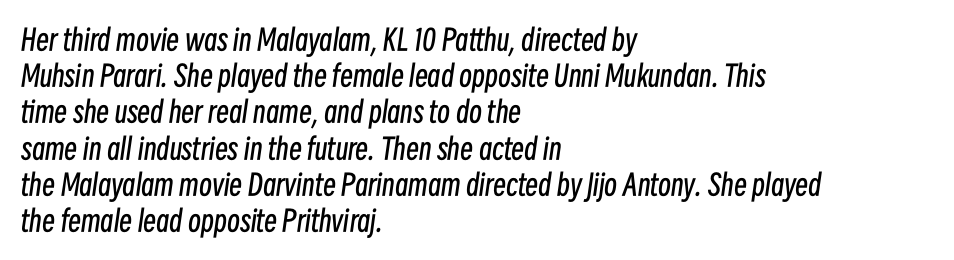
Short note: letters normally spaced. Each letter keeps its own natural width here, so spacing adapts to shape. Reading down the block, your eye returns to a fixed left position each line. Looking at the ascenders, they clearly lean.
